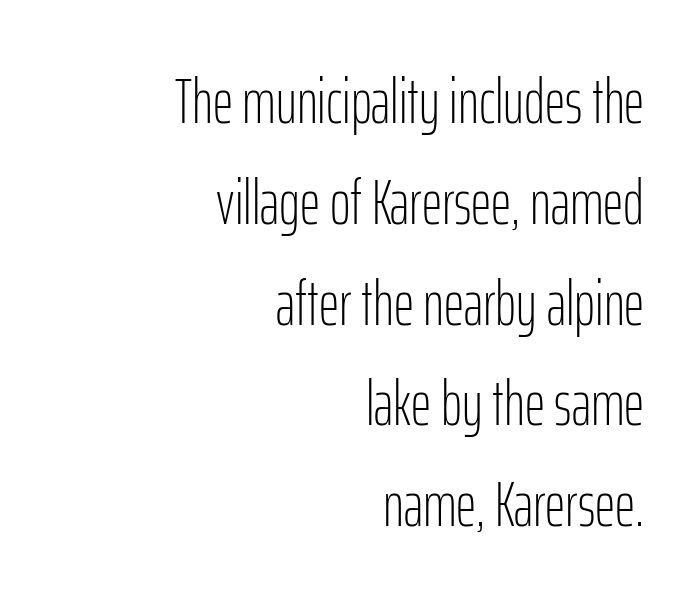
Spacing verdict: proportional, widths tailored to each character. Style check: upright. Alignment: flush right. Is this a sans? Yes — the strokes have no serifs. Inter-character spacing is left at the font's built-in metrics.
